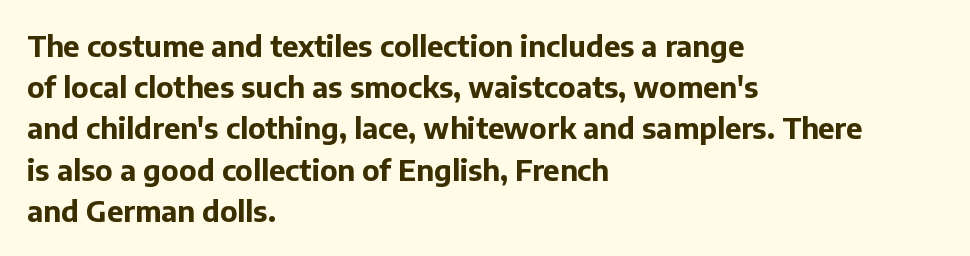
Reading down the block, your eye returns to a fixed left position each line. Evenly set lines give the paragraph a standard silhouette. The typography opts for an upright posture over an oblique one. Nothing unusual about the tracking: characters are spaced as the font intends. Rule under the text: the space is simply empty.
